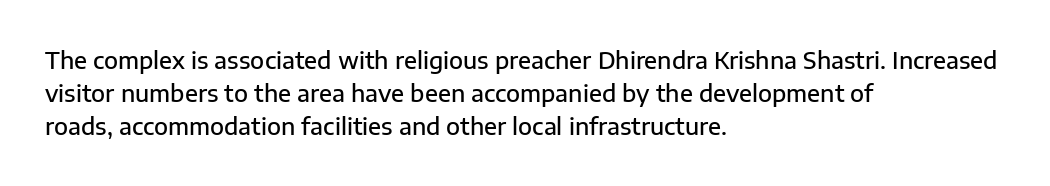
{"italic": "no", "bold": "semi", "underline": "no", "align": "left", "line_spacing": "normal", "line_spacing_ratio": 1.43, "letter_spacing": "normal", "letter_spacing_em": 0.0, "glyph_px": 23}
